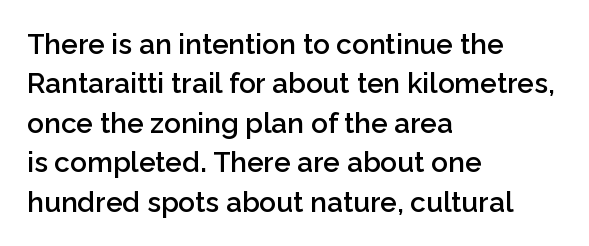
{"serif": "no", "italic": "no", "bold": "semi", "weight": "semibold", "width": "normal", "stroke_contrast": "low", "x_height": "medium", "monospaced": "no", "underline": "no", "align": "left", "line_spacing": "normal", "line_spacing_ratio": 1.41, "letter_spacing": "normal", "letter_spacing_em": 0.0, "glyph_px": 28}
